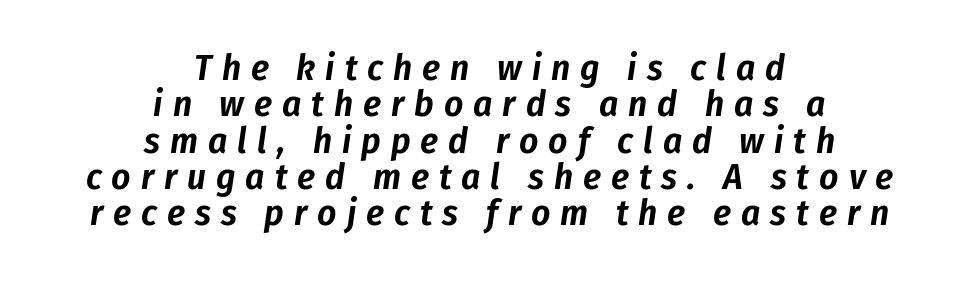
The image shows 37 px condensed type, italic (leaning right); set centered, tight line spacing (0.98x), unusually wide letter spacing (+0.27 em), not underlined; low stroke contrast and a medium x-height.
